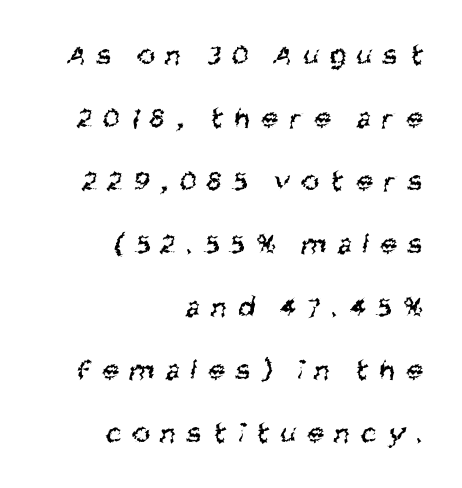
Q: Is the text bold? A: No.
Q: Is the typeface a serif or a sans-serif typeface? A: Sans-serif.
Q: Is the text underlined? A: No.
Q: How is the paragraph aligned? A: Right-aligned.
Q: Is the spacing between letters normal or unusually wide? A: Unusually wide.
Q: Is the spacing between lines tight, normal or loose? A: Loose.
Q: Width (condensed, normal, or wide)? A: Condensed.
Q: Stroke contrast? A: Medium.
Q: x-height? A: Large.
Q: Monospaced? A: No.
